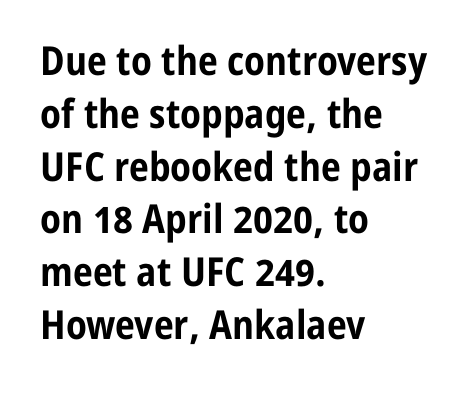
{"serif": "no", "italic": "no", "bold": "yes", "weight": "bold", "width": "condensed", "stroke_contrast": "low", "x_height": "medium", "monospaced": "no", "underline": "no", "align": "left", "line_spacing": "normal", "line_spacing_ratio": 1.32, "letter_spacing": "normal", "letter_spacing_em": 0.0, "glyph_px": 40}
